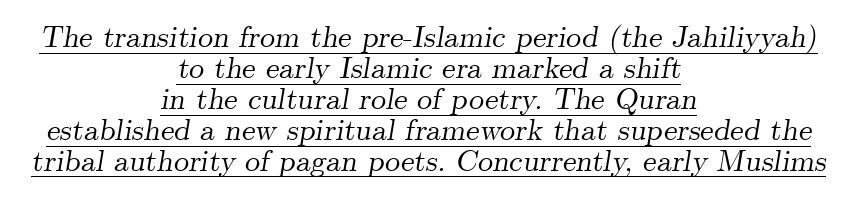
The image shows 30 px serif type, italic (leaning right); set centered, tight line spacing (1.03x), normal letter spacing, underlined; medium stroke contrast and a small x-height.
